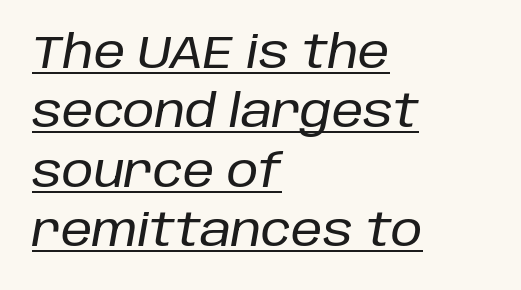
The image shows 45 px text type, italic (leaning right); set left-aligned, normal line spacing (1.32x), normal letter spacing, underlined; low stroke contrast and a large x-height.
